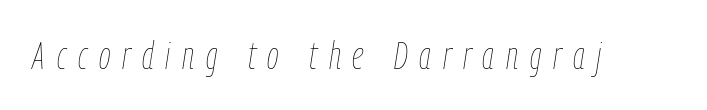
The image shows 38 px thin, condensed type, italic (leaning right); set unusually wide letter spacing (+0.31 em), not underlined; low stroke contrast and a medium x-height.
